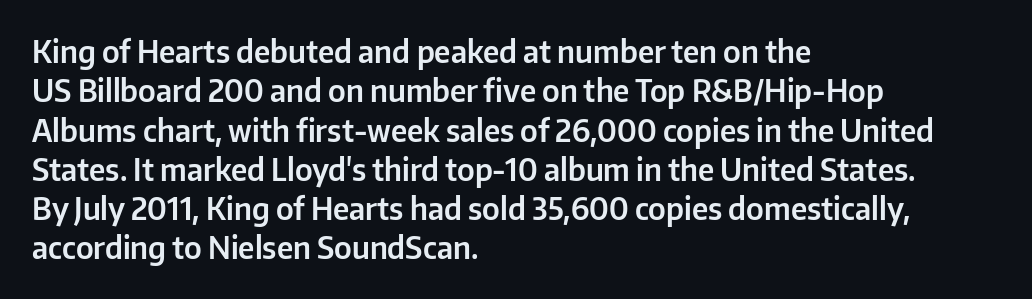
Letters rest on an invisible, unmarked baseline. Baseline-to-baseline distance is the conventional proportion of letter height. Nothing sits at the stroke ends, so this counts as sans-serif. How are the letters spaced? Ordinarily, with no added tracking.
